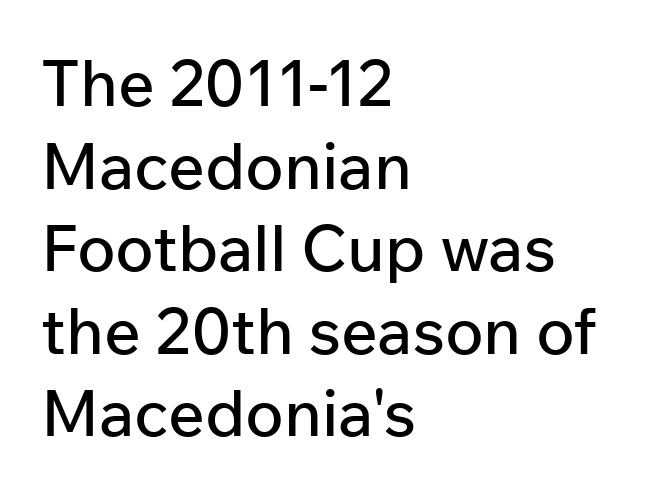
{"serif": "no", "italic": "no", "width": "normal", "stroke_contrast": "low", "x_height": "medium", "monospaced": "no", "underline": "no", "align": "left", "line_spacing": "normal", "line_spacing_ratio": 1.29, "letter_spacing": "normal", "letter_spacing_em": 0.0, "glyph_px": 64}
